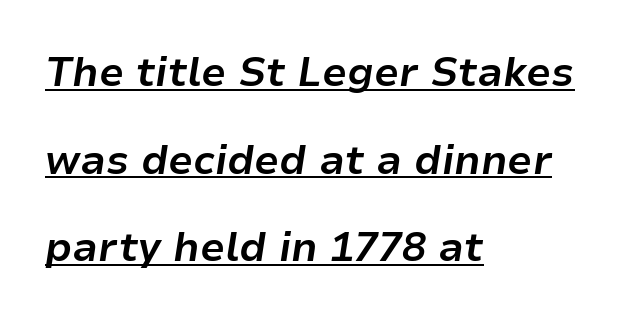
{"italic": "yes", "lean": "right", "slant_degrees": 9, "bold": "yes", "weight": "bold", "width": "normal", "stroke_contrast": "low", "x_height": "medium", "monospaced": "no", "underline": "yes", "align": "left", "line_spacing": "loose", "line_spacing_ratio": 2.19, "letter_spacing": "normal", "letter_spacing_em": 0.0, "glyph_px": 40}
